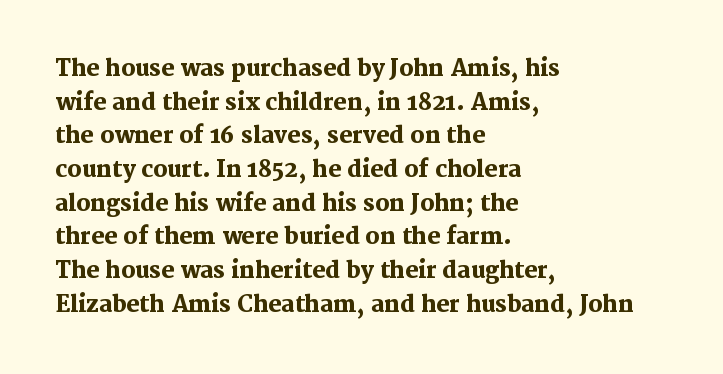
This sample is left-justified, so line endings fall wherever the words run out. Ascenders rise straight up at ninety degrees. Notice how descenders clear the ascenders below comfortably — that's standard leading. Is the type bold? Yes — the strokes are clearly thick and heavy.
